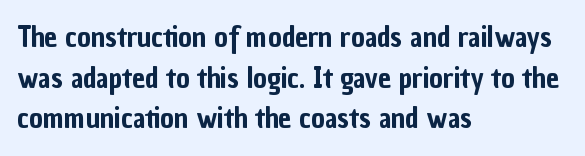
The image shows 29 px condensed sans-serif type, upright; set left-aligned, normal line spacing (1.4x), normal letter spacing, not underlined; low stroke contrast and a medium x-height.
